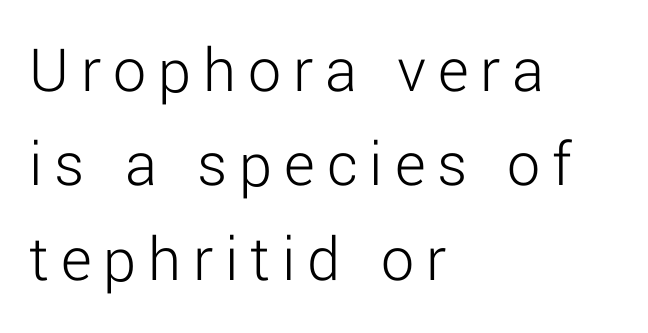
Q: Is the text bold? A: No.
Q: Is the text italic (slanted)? A: No, it is upright.
Q: Is the typeface a serif or a sans-serif typeface? A: Sans-serif.
Q: Is the text underlined? A: No.
Q: How is the paragraph aligned? A: Left-aligned.
Q: Is the spacing between lines tight, normal or loose? A: Normal.
Q: Width (condensed, normal, or wide)? A: Normal.
Q: Stroke contrast? A: Low.
Q: x-height? A: Medium.
Q: Monospaced? A: No.
